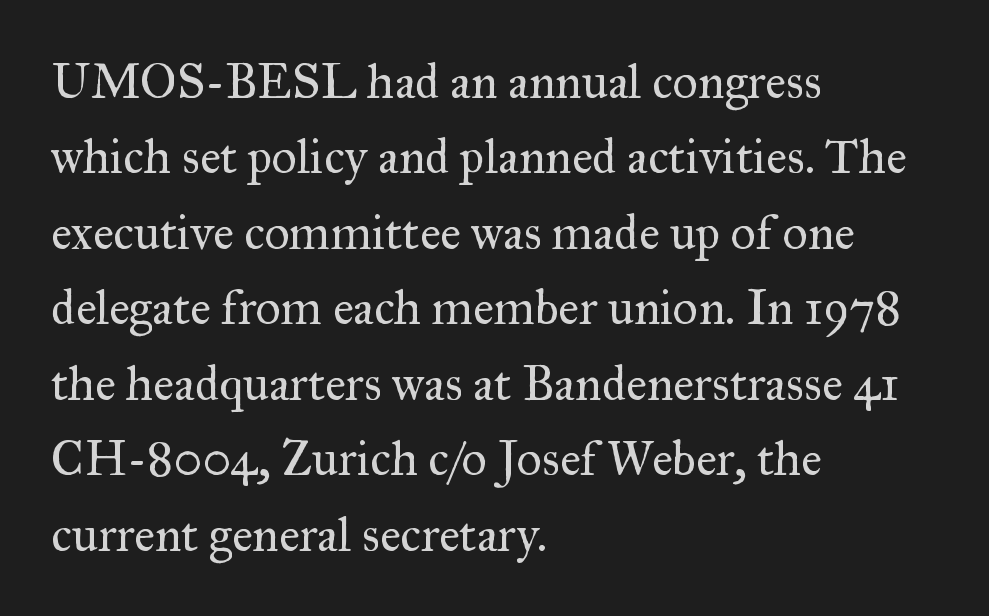
The image shows 49 px regular-weight serif type, upright; set left-aligned, normal line spacing (1.54x), normal letter spacing, not underlined; medium stroke contrast and a small x-height.
